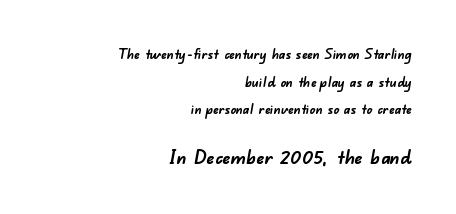
The image shows 20 px bold type; set right-aligned, loose line spacing (1.98x), normal letter spacing, not underlined; the second (bottom) block is 1.43x larger.
